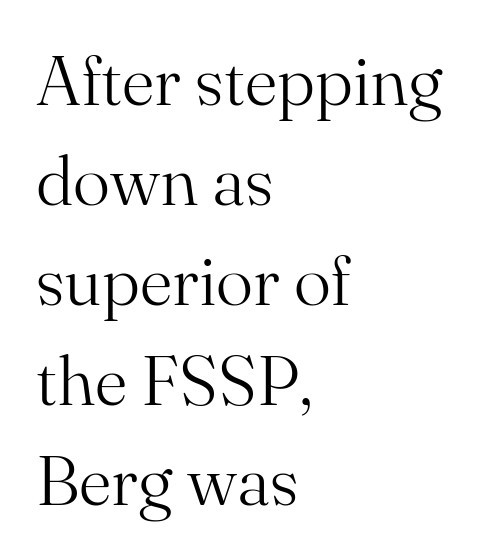
Q: Is the text bold? A: No.
Q: Is the text italic (slanted)? A: No, it is upright.
Q: Is the typeface a serif or a sans-serif typeface? A: Serif.
Q: Is the text underlined? A: No.
Q: How is the paragraph aligned? A: Left-aligned.
Q: Is the spacing between letters normal or unusually wide? A: Normal.
Q: Is the spacing between lines tight, normal or loose? A: Normal.
Q: Width (condensed, normal, or wide)? A: Normal.
Q: Stroke contrast? A: Medium.
Q: x-height? A: Small.
Q: Monospaced? A: No.
